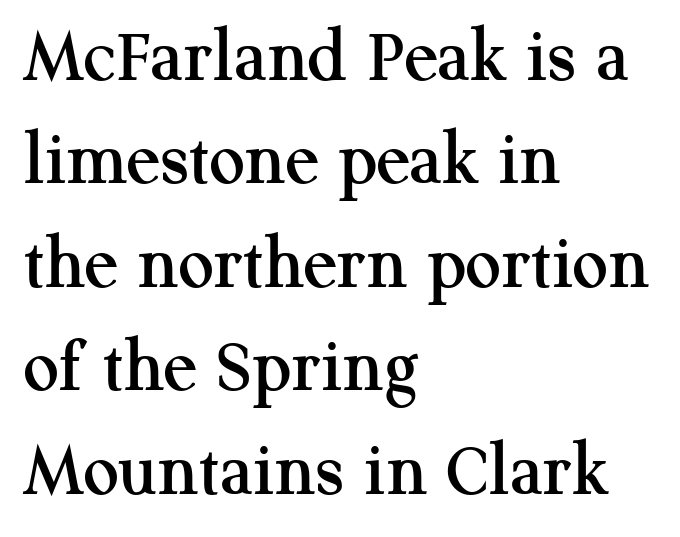
Q: Is the text italic (slanted)? A: No, it is upright.
Q: Is the typeface a serif or a sans-serif typeface? A: Serif.
Q: Is the text underlined? A: No.
Q: How is the paragraph aligned? A: Left-aligned.
Q: Is the spacing between letters normal or unusually wide? A: Normal.
Q: Is the spacing between lines tight, normal or loose? A: Normal.
Q: Width (condensed, normal, or wide)? A: Normal.
Q: Stroke contrast? A: Medium.
Q: x-height? A: Medium.
Q: Monospaced? A: No.
